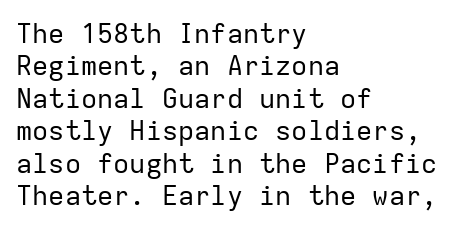
The font is comparable to plain body text, perhaps lighter. Line starts are locked; line ends wander. Nothing unusual about the tracking: characters are spaced as the font intends. The type sits square on the baseline with zero lean. Rule under the text: the space is simply empty.
